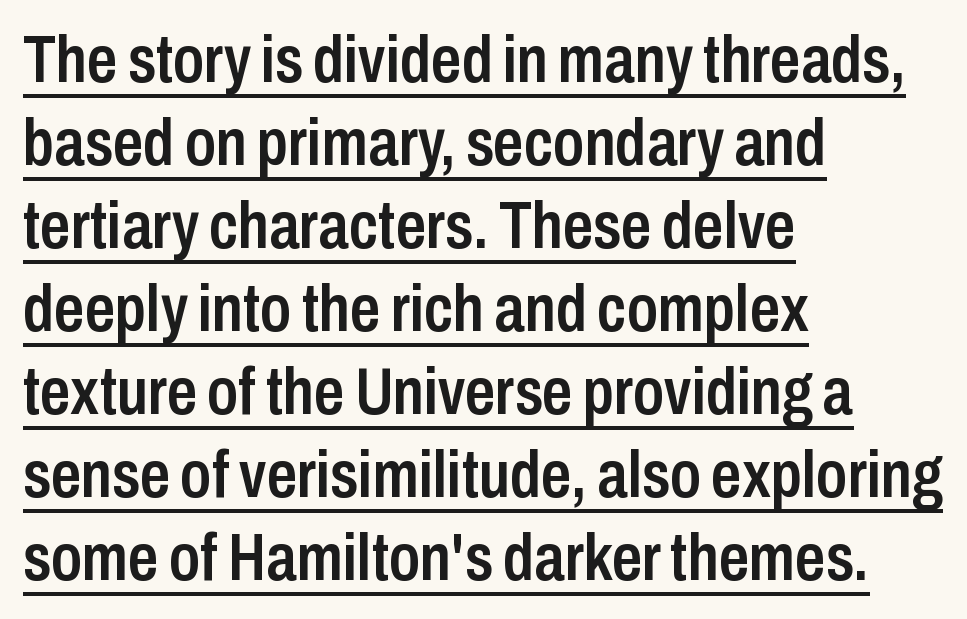
{"serif": "no", "italic": "no", "bold": "semi", "weight": "semibold", "width": "condensed", "stroke_contrast": "low", "x_height": "medium", "monospaced": "no", "underline": "yes", "align": "left", "line_spacing_ratio": 1.24, "letter_spacing": "normal", "letter_spacing_em": 0.0, "glyph_px": 67}
